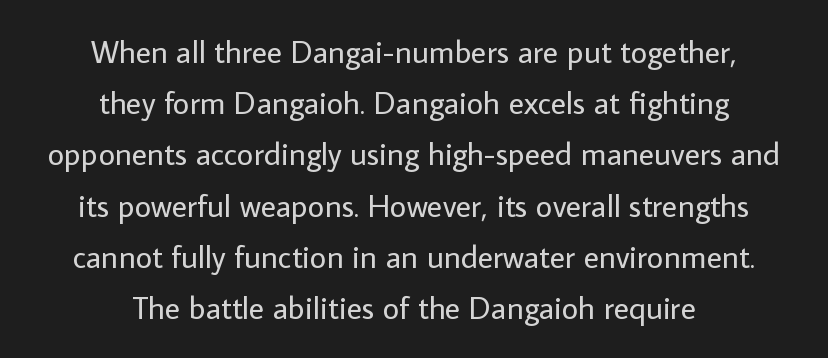
{"serif": "no", "italic": "no", "bold": "no", "weight": "regular", "width": "normal", "stroke_contrast": "low", "x_height": "medium", "monospaced": "no", "underline": "no", "align": "center", "line_spacing": "normal", "line_spacing_ratio": 1.6, "letter_spacing": "normal", "letter_spacing_em": 0.0, "glyph_px": 32}
